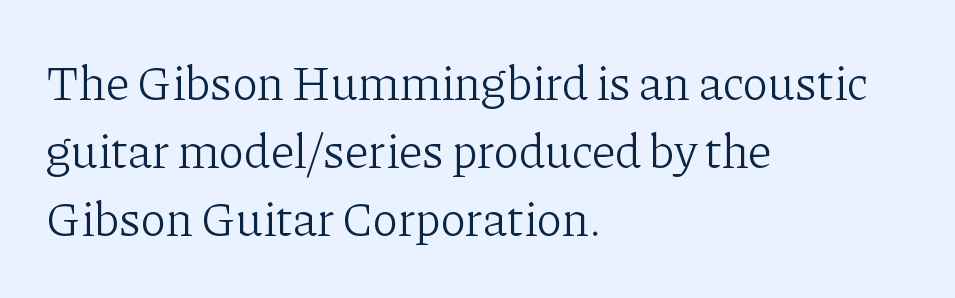
Here the glyphs are tracked normally, forming tight word shapes. Weight: regular or lighter. Students, observe: this is what conventionally led text looks like. Visually the block forms a straight wall on the left and a jagged coastline on the right. Think of a printed novel: that variable character pitch is what you see here.
